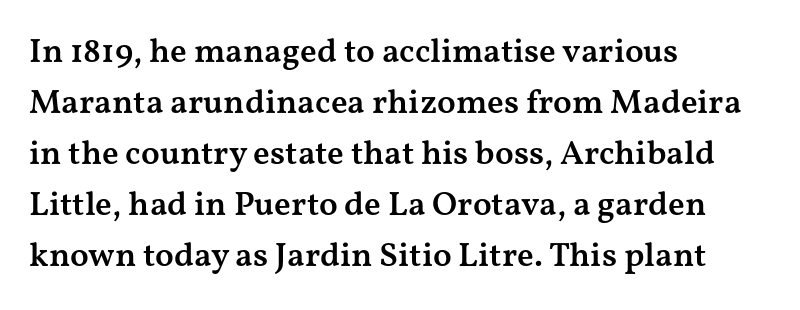
The image shows 34 px semibold, wide serif type, upright; set left-aligned, normal line spacing (1.5x), normal letter spacing, not underlined; medium stroke contrast and a medium x-height.
